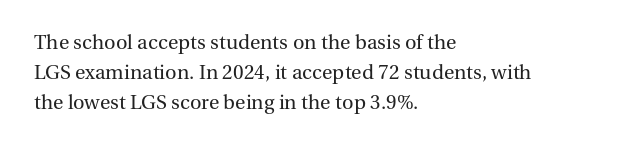
Rule under the text: the space is simply empty. Upright lettering throughout. This rendering leaves character spacing at its baseline value. If you drew a ruler down the left edge, every line would touch it. Is there much room between lines? A standard amount, neither cramped nor airy. This reads as an unemphasized weight, regular at the heaviest.
